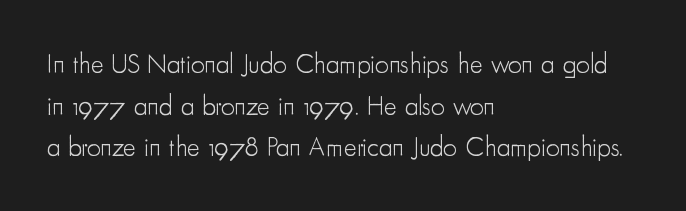
The image shows 27 px text type, upright; set left-aligned, normal line spacing (1.54x), normal letter spacing, not underlined.
